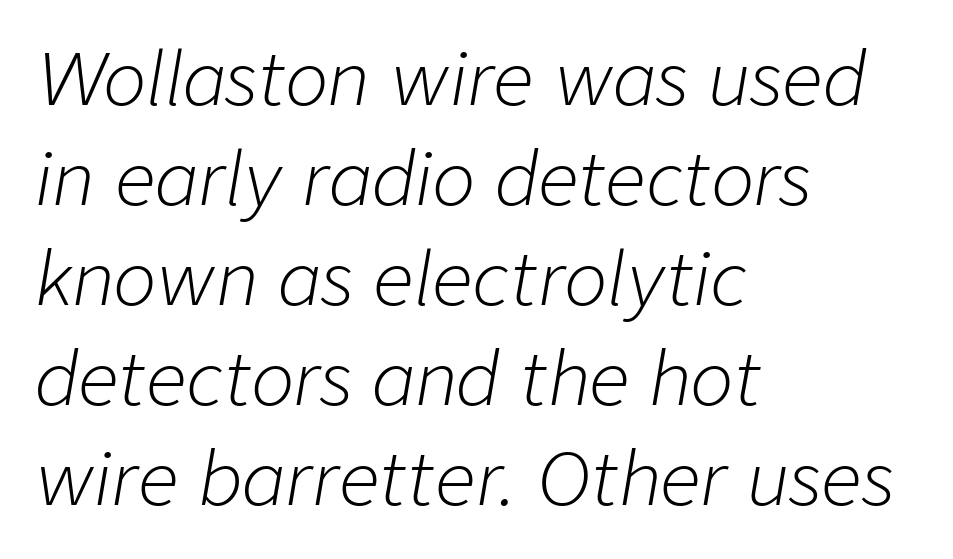
Proportional: the letters do not fall into vertical columns. It's the slanting kind of type. This sample is left-justified, so line endings fall wherever the words run out. Is there much room between lines? A standard amount, neither cramped nor airy. Clear beneath every line of the passage. You could call the tracking neutral — neither tight nor loose.
